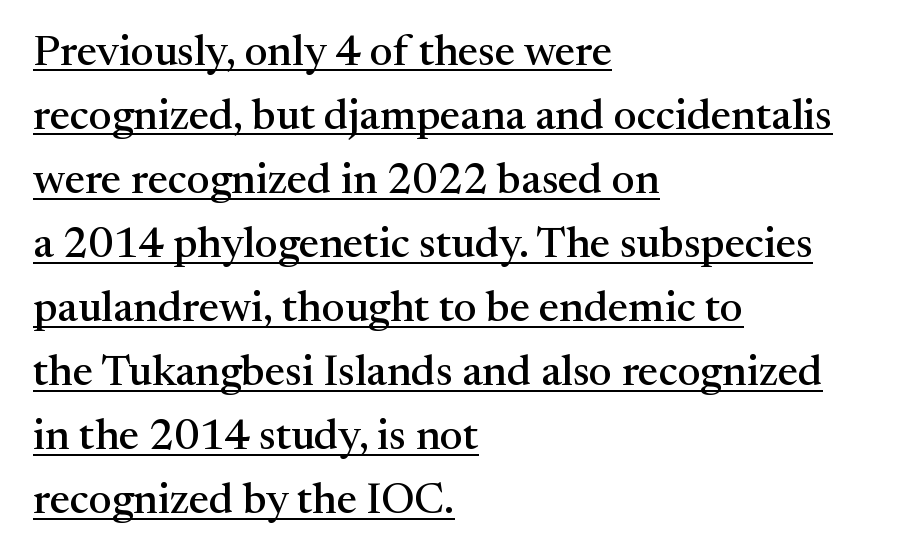
{"serif": "yes", "italic": "no", "width": "normal", "stroke_contrast": "medium", "x_height": "medium", "monospaced": "no", "underline": "yes", "align": "left", "line_spacing": "normal", "line_spacing_ratio": 1.49, "letter_spacing": "normal", "letter_spacing_em": 0.0, "glyph_px": 43}
